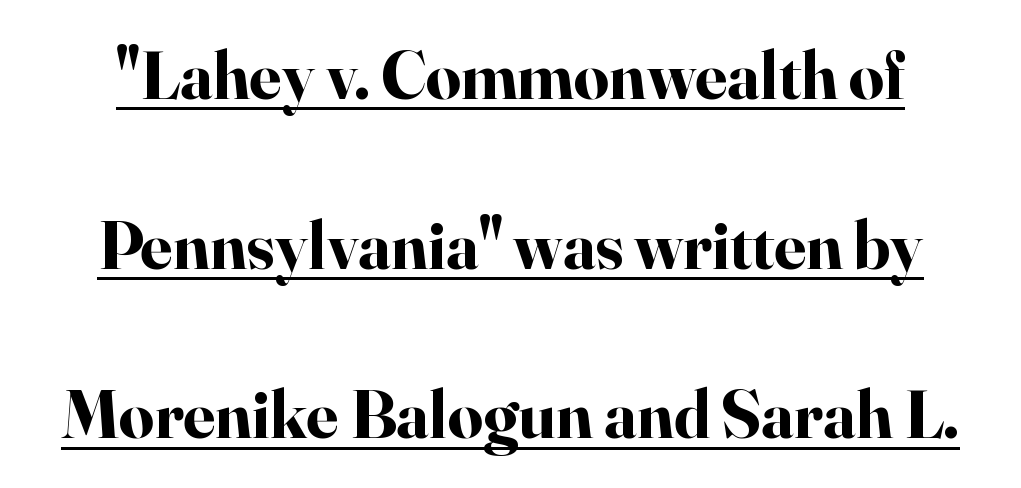
Q: Is the text bold? A: Yes.
Q: Is the text italic (slanted)? A: No, it is upright.
Q: Is the typeface a serif or a sans-serif typeface? A: Serif.
Q: Is the text underlined? A: Yes.
Q: Is the spacing between letters normal or unusually wide? A: Normal.
Q: Is the spacing between lines tight, normal or loose? A: Loose.
Q: Width (condensed, normal, or wide)? A: Normal.
Q: Stroke contrast? A: High.
Q: x-height? A: Small.
Q: Monospaced? A: No.
